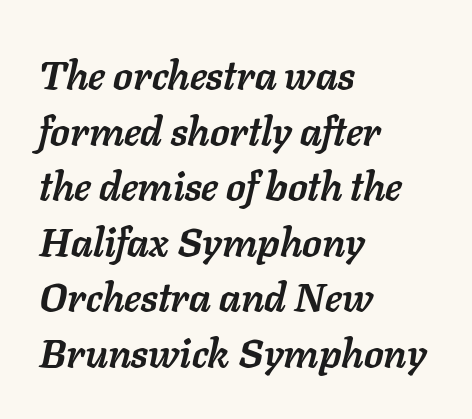
Q: Is the text bold? A: Yes.
Q: Is the text italic (slanted)? A: Yes, it leans right by about 11 degrees.
Q: Is the text underlined? A: No.
Q: How is the paragraph aligned? A: Left-aligned.
Q: Is the spacing between letters normal or unusually wide? A: Normal.
Q: Is the spacing between lines tight, normal or loose? A: Normal.
Q: Width (condensed, normal, or wide)? A: Normal.
Q: Stroke contrast? A: Low.
Q: x-height? A: Medium.
Q: Monospaced? A: No.
